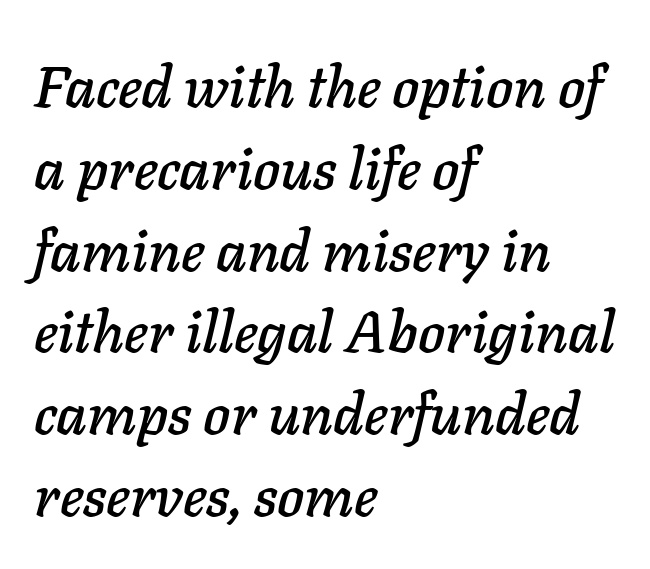
Letter spacing: default. Nobody drew a line under any word here. These lines are set flush left with a ragged right edge. Regular leading. Yep, that's italic — everything's leaning.
